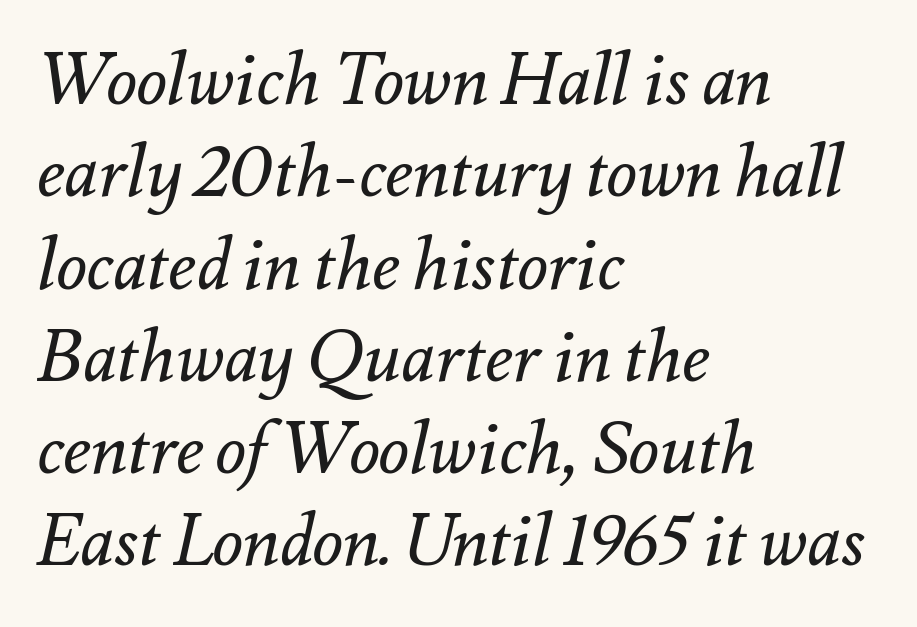
The lines sit at an ordinary, default distance from one another. The space directly below the letters is spotless. This sample has the flowing, uneven cadence of proportional lettering. A student would call this left alignment; a typographer would say flush left, rag right. Does extra space separate the letters? No, they use regular spacing. Heaviness? Minimal to ordinary, like unemphasized prose.
